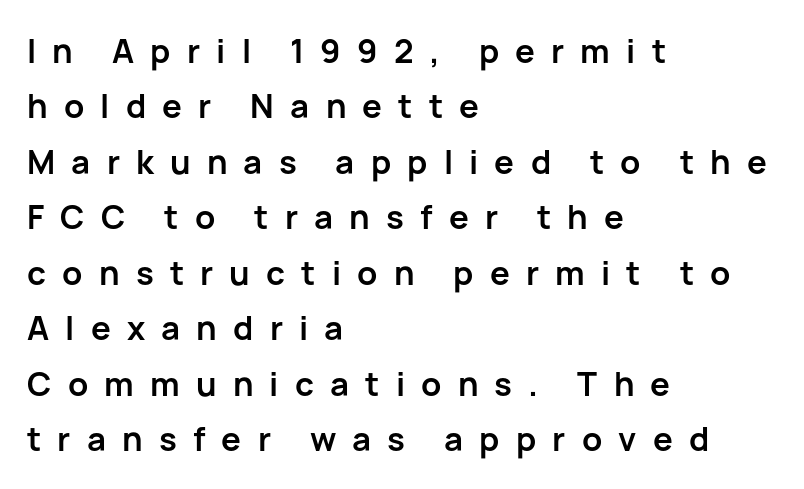
{"serif": "no", "italic": "no", "bold": "yes", "weight": "semibold", "width": "normal", "stroke_contrast": "low", "x_height": "medium", "monospaced": "no", "underline": "no", "align": "left", "line_spacing": "normal", "line_spacing_ratio": 1.68, "letter_spacing": "wide", "letter_spacing_em": 0.49, "glyph_px": 33}
